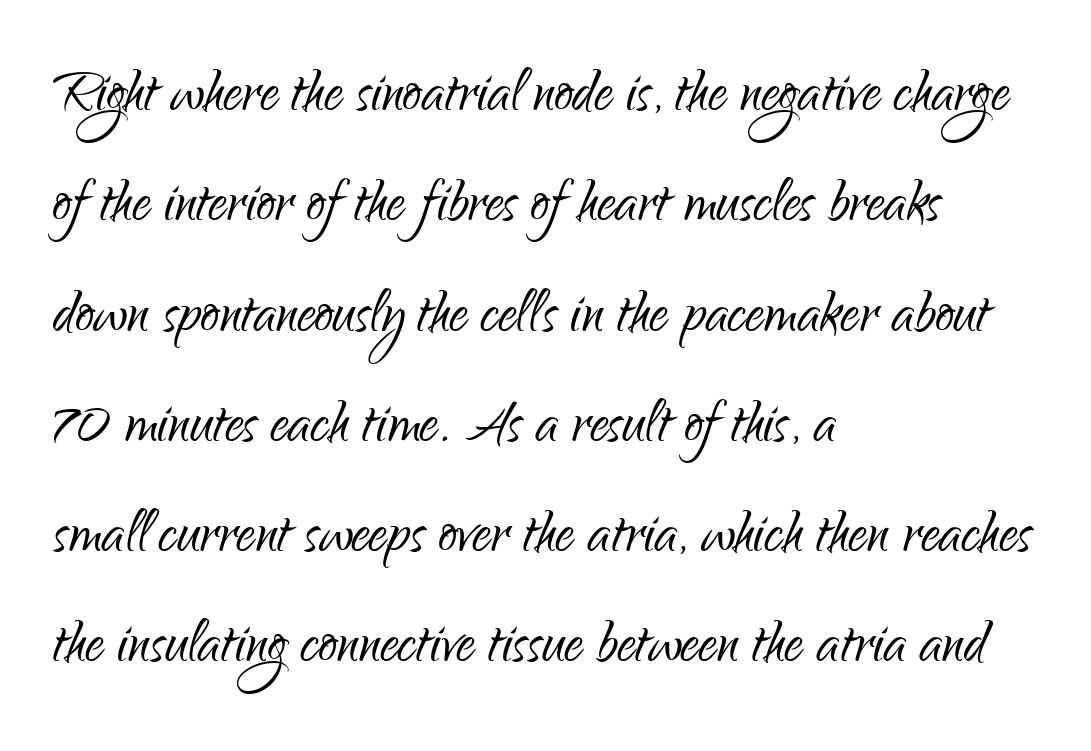
Q: Is the text bold? A: No.
Q: Is the text italic (slanted)? A: Yes.
Q: Is the typeface a serif or a sans-serif typeface? A: Sans-serif.
Q: Is the text underlined? A: No.
Q: How is the paragraph aligned? A: Left-aligned.
Q: Is the spacing between letters normal or unusually wide? A: Normal.
Q: Is the spacing between lines tight, normal or loose? A: Normal.
Q: Width (condensed, normal, or wide)? A: Condensed.
Q: Stroke contrast? A: Low.
Q: x-height? A: Small.
Q: Monospaced? A: No.
